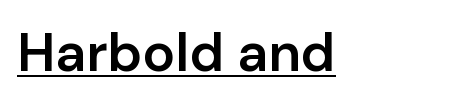
The image shows 54 px semibold sans-serif type, upright; set normal letter spacing, underlined; low stroke contrast and a medium x-height.
